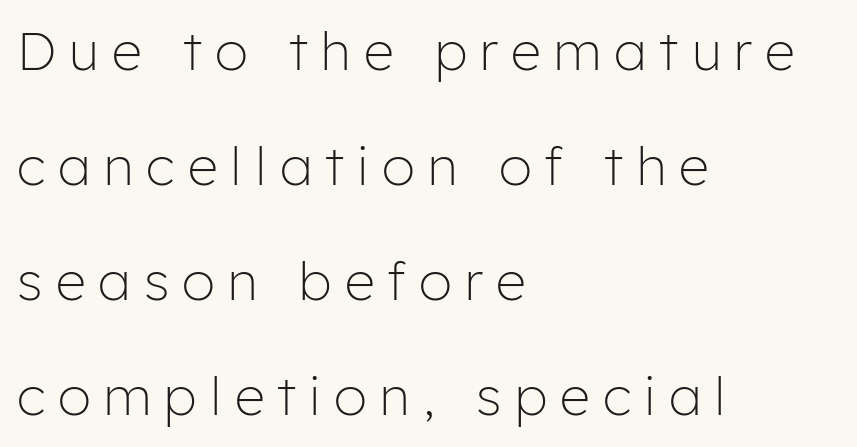
{"serif": "no", "italic": "no", "bold": "no", "weight": "light", "width": "normal", "stroke_contrast": "low", "x_height": "medium", "monospaced": "no", "underline": "no", "align": "left", "line_spacing": "loose", "line_spacing_ratio": 2.17, "letter_spacing": "wide", "letter_spacing_em": 0.25, "glyph_px": 53}
